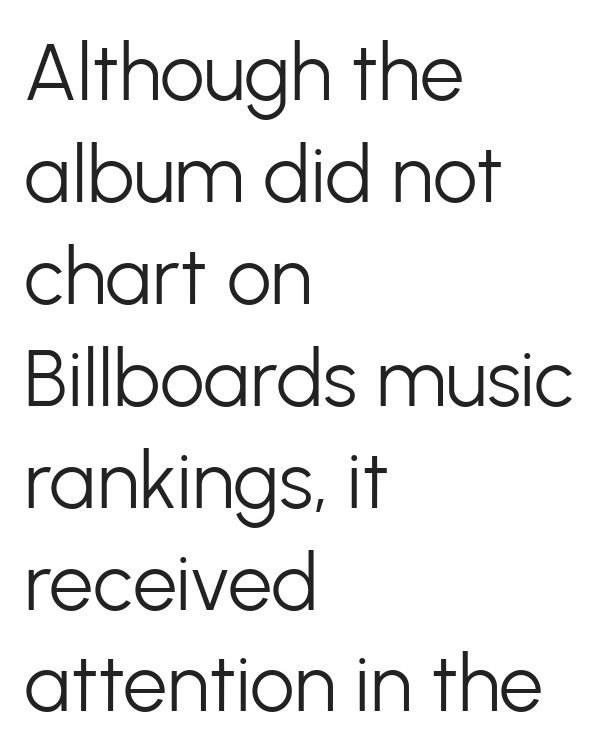
The image shows 79 px light sans-serif type, upright; set left-aligned, normal line spacing (1.29x), normal letter spacing, not underlined; low stroke contrast and a medium x-height.
